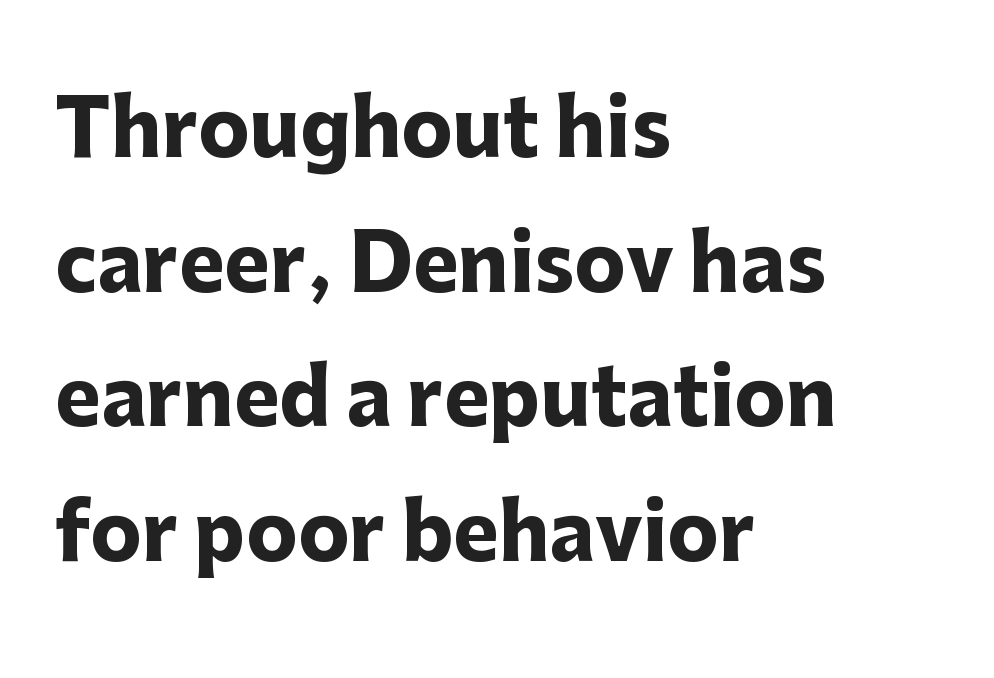
Q: Is the text bold? A: Yes.
Q: Is the text italic (slanted)? A: No, it is upright.
Q: Is the typeface a serif or a sans-serif typeface? A: Sans-serif.
Q: Is the text underlined? A: No.
Q: How is the paragraph aligned? A: Left-aligned.
Q: Is the spacing between letters normal or unusually wide? A: Normal.
Q: Width (condensed, normal, or wide)? A: Normal.
Q: Stroke contrast? A: Low.
Q: x-height? A: Medium.
Q: Monospaced? A: No.
